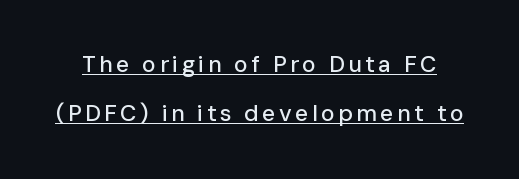
The passage shown stacks its lines with a broad gap. Ascenders rise straight up at ninety degrees. Does a line run under the words? Yes, clearly.
